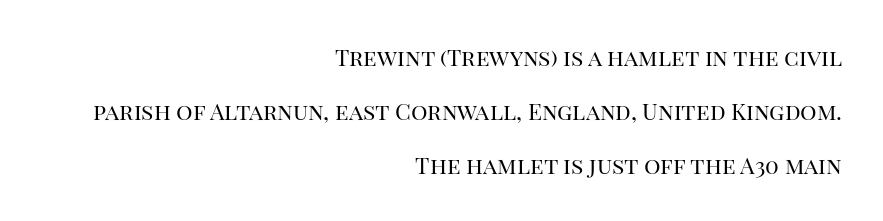
Q: Is the text bold? A: No.
Q: Is the text italic (slanted)? A: No, it is upright.
Q: Is the text underlined? A: No.
Q: How is the paragraph aligned? A: Right-aligned.
Q: Is the spacing between letters normal or unusually wide? A: Normal.
Q: Is the spacing between lines tight, normal or loose? A: Loose.
